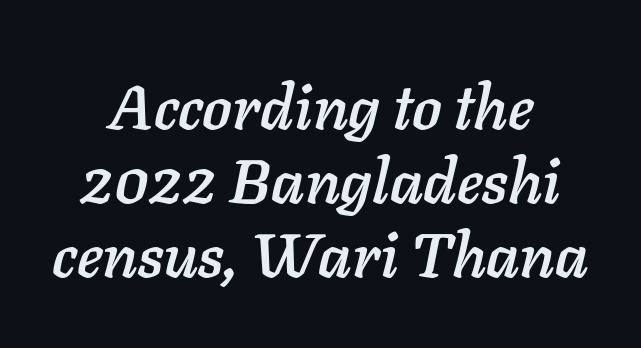
The image shows 62 px text type, italic (leaning right); set centered, line spacing 1.19x, normal letter spacing, not underlined; low stroke contrast and a medium x-height.
